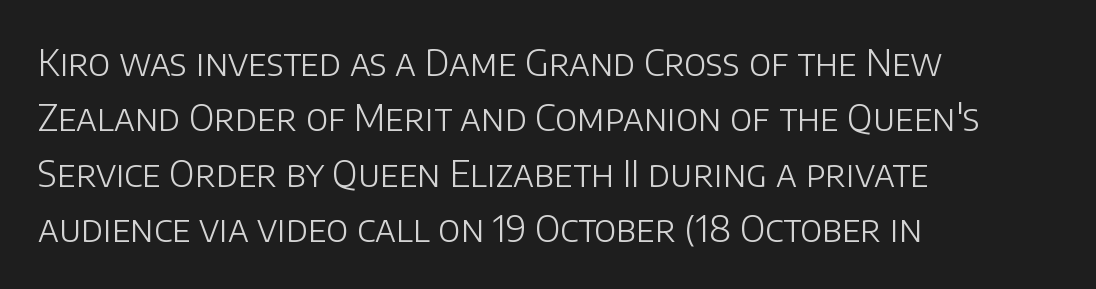
{"serif": "no", "italic": "no", "bold": "no", "weight": "light", "width": "normal", "stroke_contrast": "low", "x_height": "large", "monospaced": "no", "underline": "no", "align": "left", "line_spacing": "normal", "line_spacing_ratio": 1.54, "letter_spacing": "normal", "letter_spacing_em": 0.0, "glyph_px": 36}
